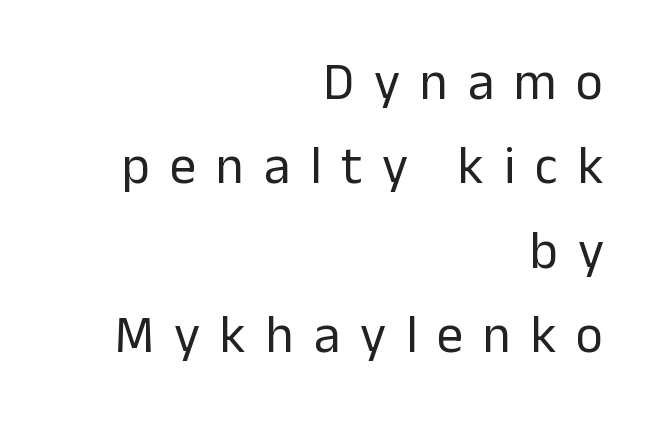
Q: Is the text bold? A: No.
Q: Is the text italic (slanted)? A: No, it is upright.
Q: Is the typeface a serif or a sans-serif typeface? A: Sans-serif.
Q: Is the text underlined? A: No.
Q: How is the paragraph aligned? A: Right-aligned.
Q: Is the spacing between letters normal or unusually wide? A: Unusually wide.
Q: Is the spacing between lines tight, normal or loose? A: Normal.
Q: Width (condensed, normal, or wide)? A: Normal.
Q: Stroke contrast? A: Low.
Q: x-height? A: Medium.
Q: Monospaced? A: No.
